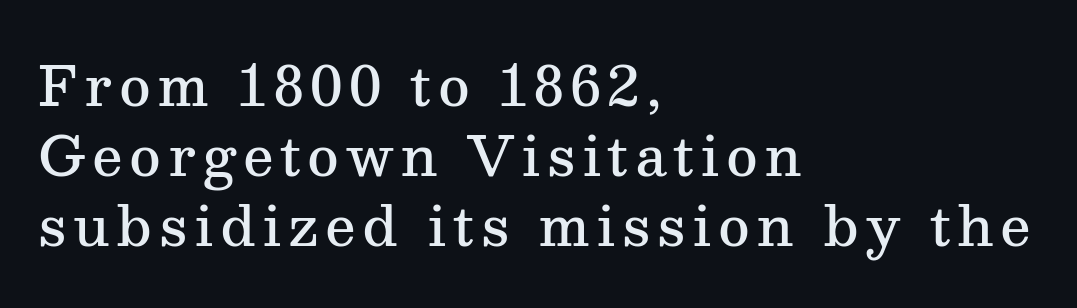
The image shows 54 px semibold serif type, upright; set left-aligned, normal line spacing (1.3x), not underlined; medium stroke contrast and a medium x-height.
